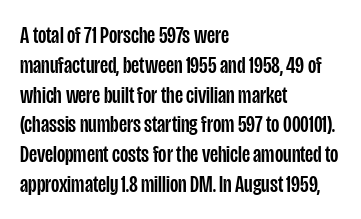
This sample uses an upright cut, with every glyph sitting square on the baseline. The space beneath each line is pristine and unruled. Short note: letters normally spaced. A classic flush-left, rag-right setting is used for this passage.
